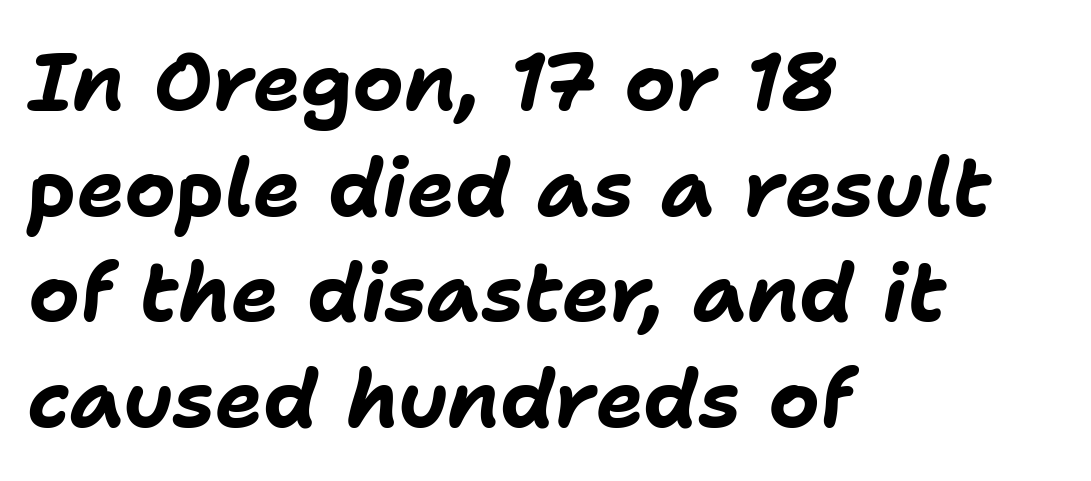
Is this a fixed-width face? No — the glyphs have proportional, varying widths. Nobody touched the tracking dial on this one. Rendered with sloped, italic letterforms. Students, this is bold: see how much ink each stroke carries. The rendering uses a moderate line-height, typical for paragraphs. All the whitespace from short lines collects on the right.
